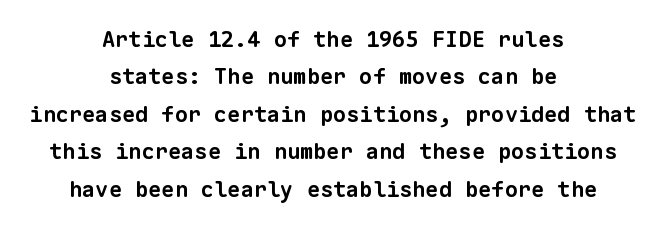
Q: Is the text bold? A: Yes.
Q: Is the text underlined? A: No.
Q: How is the paragraph aligned? A: Centered.
Q: Is the spacing between letters normal or unusually wide? A: Normal.
Q: Is the spacing between lines tight, normal or loose? A: Normal.
